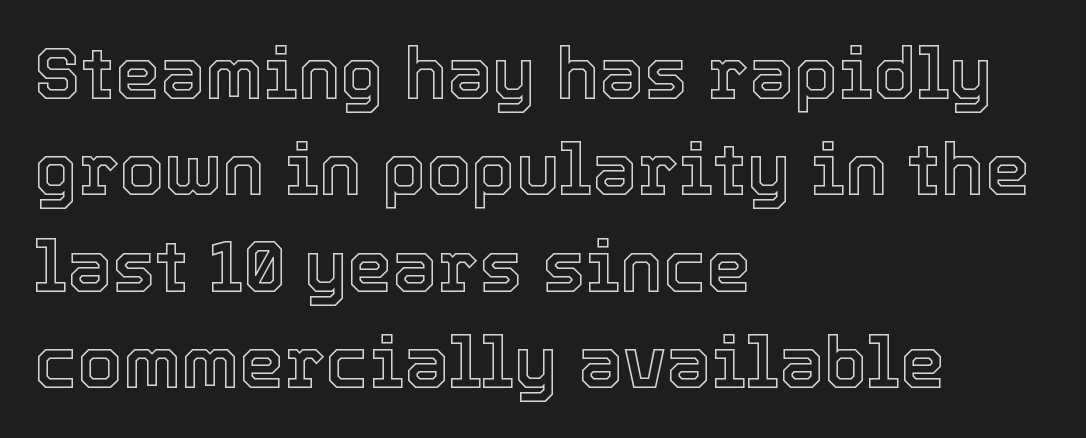
Q: Is the text italic (slanted)? A: No, it is upright.
Q: Is the text underlined? A: No.
Q: How is the paragraph aligned? A: Left-aligned.
Q: Is the spacing between letters normal or unusually wide? A: Normal.
Q: Is the spacing between lines tight, normal or loose? A: Normal.
Q: Width (condensed, normal, or wide)? A: Normal.
Q: x-height? A: Medium.
Q: Monospaced? A: No.
